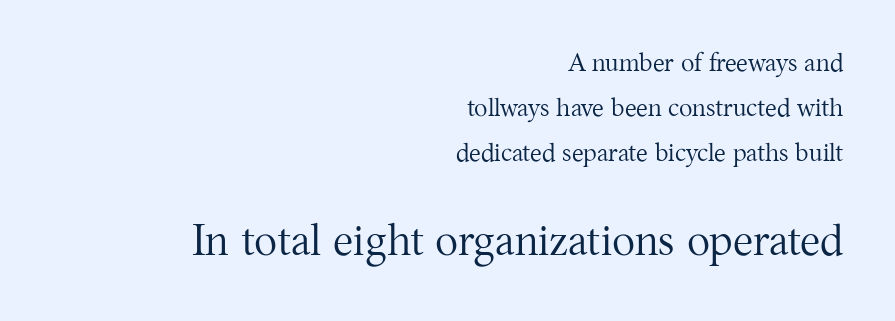
Type style note: has serifs. In terms of posture, this sample is upright. The rendering enlarges the type as you move from the upper chunk to the lower. Compared with a flush-left layout, this one pins lines to the opposite, right side. Here the designer chose a conventional face with non-uniform glyph widths. Type without underlining.
